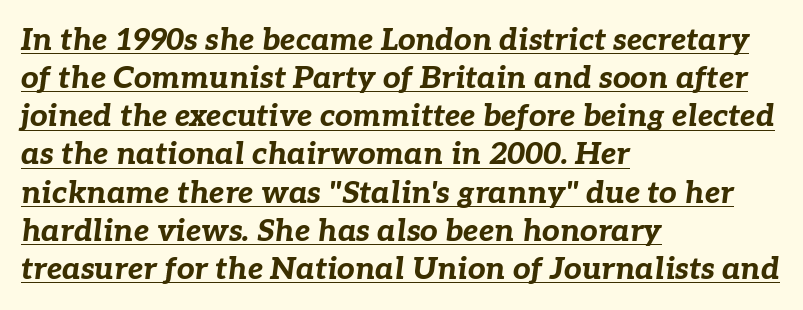
{"italic": "yes", "lean": "right", "slant_degrees": 7, "bold": "yes", "weight": "bold", "width": "normal", "stroke_contrast": "low", "x_height": "medium", "monospaced": "no", "underline": "yes", "align": "left", "line_spacing_ratio": 1.23, "letter_spacing": "normal", "letter_spacing_em": 0.0, "glyph_px": 31}
